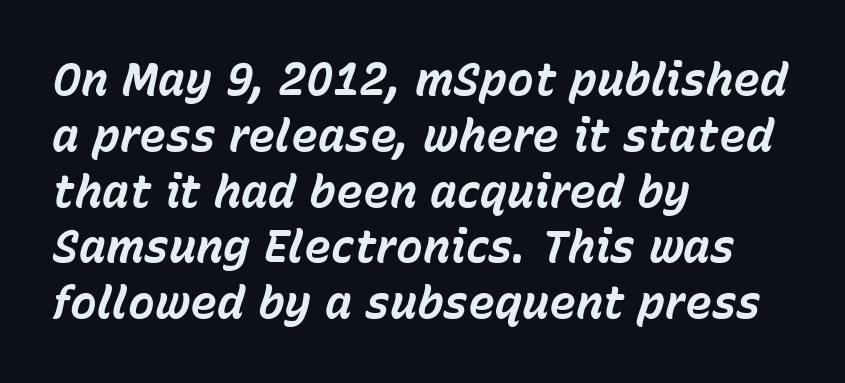
A typesetter would call this zero additional tracking. Alignment: flush left. Heavy-handed strokes throughout: this text is bold. Note the varied advance widths — an 'i' is clearly narrower than an 'm'. Beneath every word, the page is bare.
